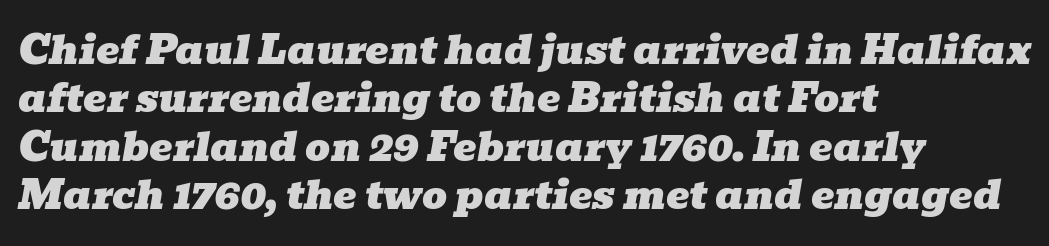
The image shows 39 px wide serif type, italic (leaning right); set left-aligned, line spacing 1.24x, normal letter spacing, not underlined; low stroke contrast and a medium x-height.
